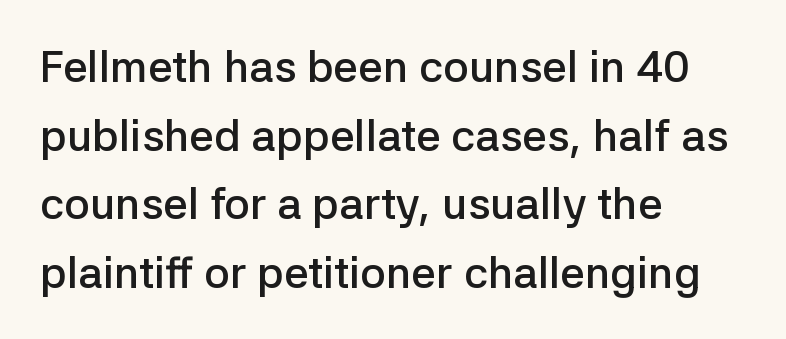
Q: Is the text bold? A: Semi-bold.
Q: Is the text italic (slanted)? A: No, it is upright.
Q: Is the typeface a serif or a sans-serif typeface? A: Sans-serif.
Q: Is the text underlined? A: No.
Q: How is the paragraph aligned? A: Left-aligned.
Q: Is the spacing between letters normal or unusually wide? A: Normal.
Q: Is the spacing between lines tight, normal or loose? A: Normal.
Q: Width (condensed, normal, or wide)? A: Normal.
Q: Stroke contrast? A: Low.
Q: x-height? A: Medium.
Q: Monospaced? A: No.
